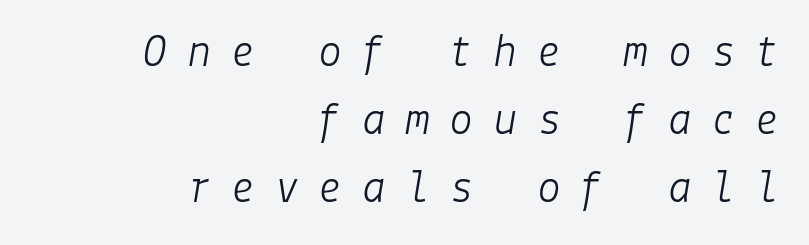
Q: Is the text bold? A: No.
Q: Is the text italic (slanted)? A: Yes, it leans right by about 9 degrees.
Q: Is the text underlined? A: No.
Q: How is the paragraph aligned? A: Right-aligned.
Q: Is the spacing between letters normal or unusually wide? A: Unusually wide.
Q: Is the spacing between lines tight, normal or loose? A: Normal.
Q: Width (condensed, normal, or wide)? A: Normal.
Q: Stroke contrast? A: Low.
Q: x-height? A: Medium.
